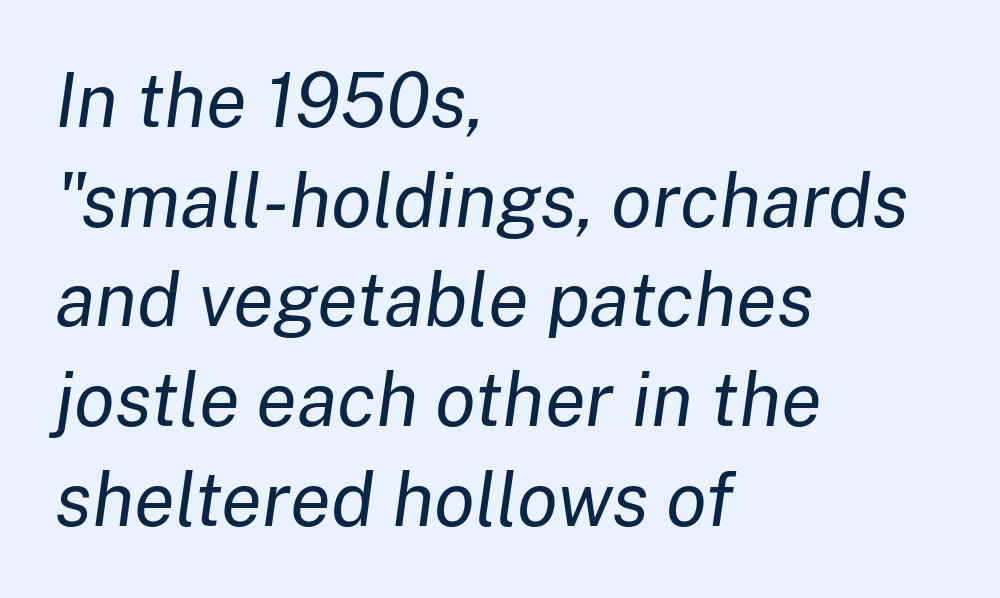
{"italic": "yes", "lean": "right", "slant_degrees": 8, "bold": "no", "weight": "regular", "width": "normal", "stroke_contrast": "low", "x_height": "medium", "monospaced": "no", "underline": "no", "align": "left", "line_spacing": "normal", "line_spacing_ratio": 1.33, "letter_spacing": "normal", "letter_spacing_em": 0.0, "glyph_px": 75}
